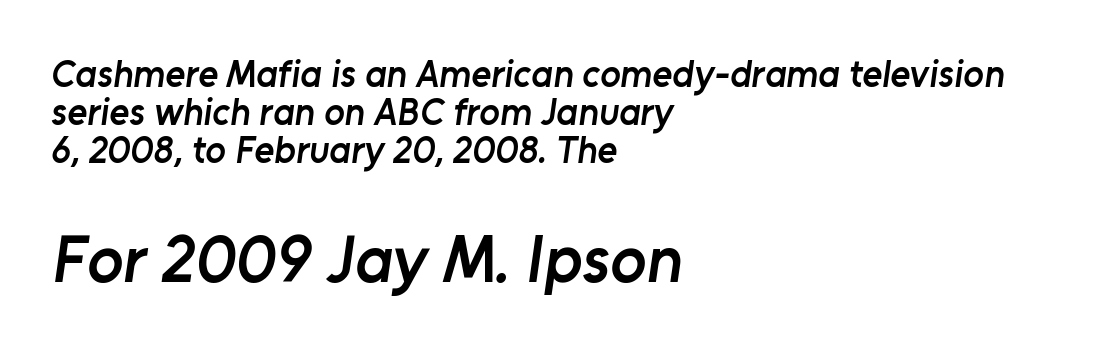
Top chunk: small. Bottom chunk: large. The rendering shows plain stroke endings on the letterforms — a sans-serif design. The paragraph shown leans on its left margin. The face used here is proportionally spaced, like ordinary book or web type. The rendering keeps characters at their native spacing. Quick note: interline space is minimal.
